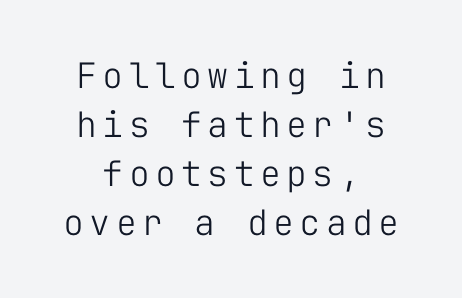
{"serif": "no", "italic": "no", "bold": "no", "weight": "light", "width": "normal", "stroke_contrast": "low", "x_height": "medium", "monospaced": "yes", "underline": "no", "line_spacing": "normal", "line_spacing_ratio": 1.4, "glyph_px": 35}
